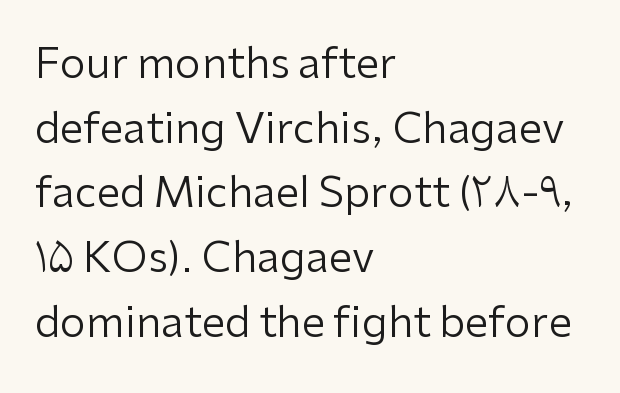
Q: Is the text bold? A: No.
Q: Is the text italic (slanted)? A: No, it is upright.
Q: Is the typeface a serif or a sans-serif typeface? A: Sans-serif.
Q: Is the text underlined? A: No.
Q: How is the paragraph aligned? A: Left-aligned.
Q: Is the spacing between letters normal or unusually wide? A: Normal.
Q: Is the spacing between lines tight, normal or loose? A: Normal.
Q: Width (condensed, normal, or wide)? A: Normal.
Q: Stroke contrast? A: Low.
Q: x-height? A: Medium.
Q: Monospaced? A: No.
